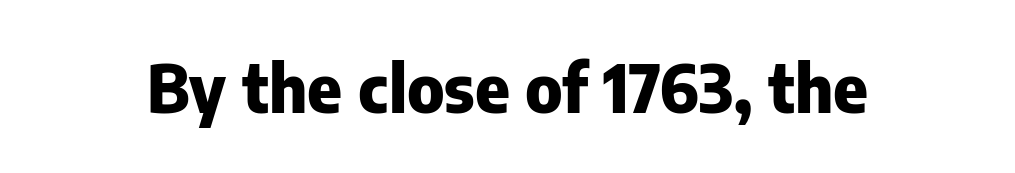
{"serif": "no", "italic": "no", "bold": "yes", "weight": "heavy", "width": "normal", "stroke_contrast": "low", "x_height": "medium", "monospaced": "no", "underline": "no", "letter_spacing": "normal", "letter_spacing_em": 0.0, "glyph_px": 66}
